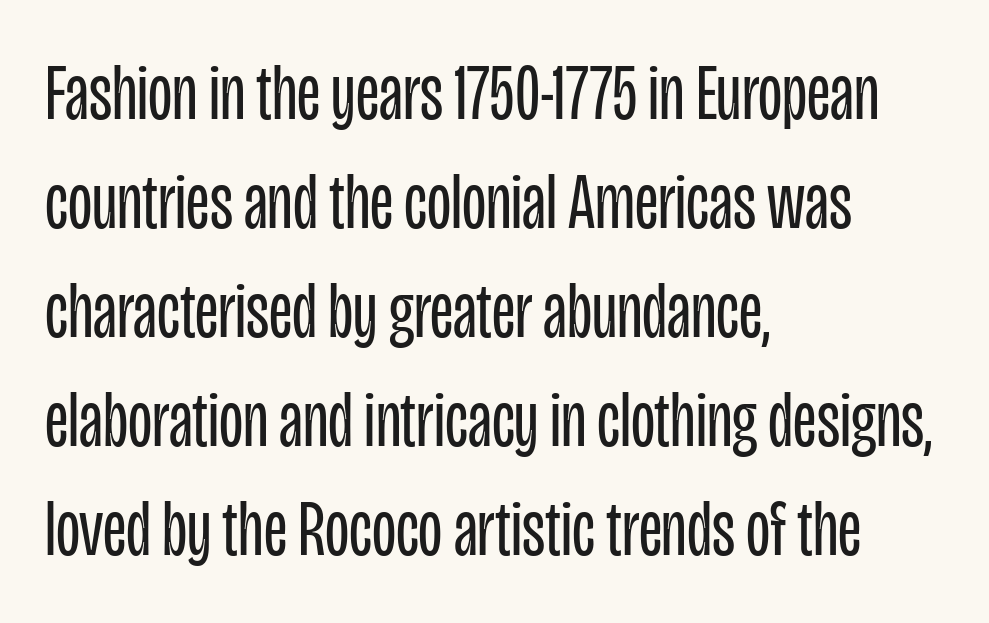
The foot of each line stays bare and open. Examine the stroke ends and you'll find no serifs. Students, note that the glyphs here touch the page at normal intervals. Designer's note — italics off, roman on. How would I describe the line gaps? Plain and ordinary.
